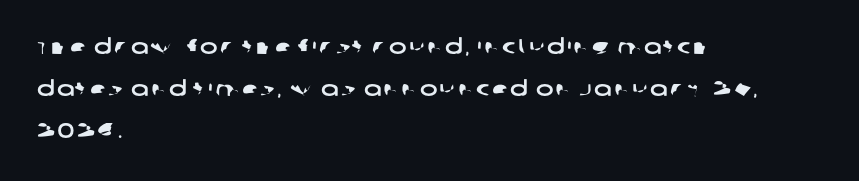
The image shows 21 px text type; set left-aligned, loose line spacing (2.01x), not underlined.
